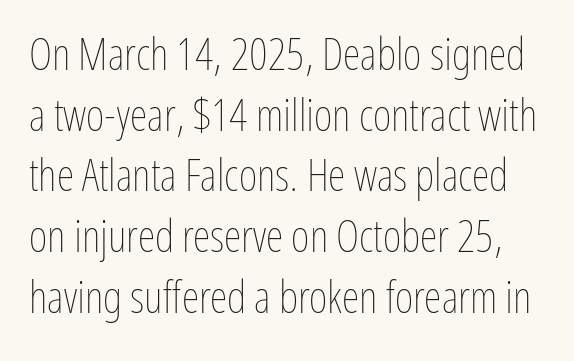
{"italic": "no", "bold": "no", "weight": "thin", "width": "condensed", "stroke_contrast": "low", "x_height": "medium", "monospaced": "no", "underline": "no", "line_spacing": "normal", "line_spacing_ratio": 1.35, "letter_spacing": "normal", "letter_spacing_em": 0.0, "glyph_px": 45}
